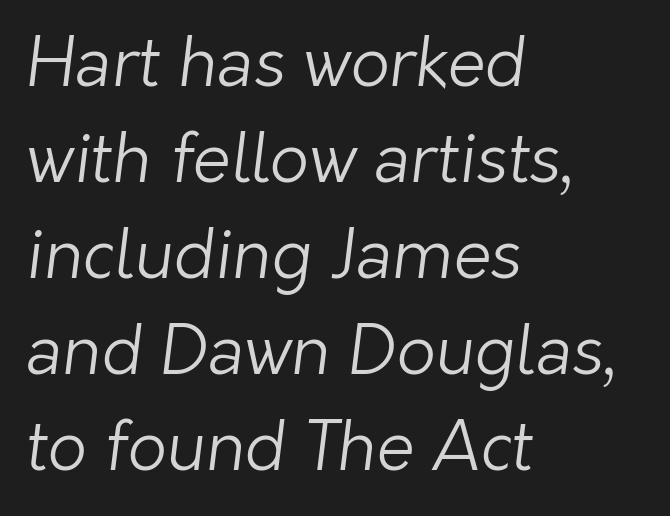
Q: Is the text bold? A: No.
Q: Is the typeface a serif or a sans-serif typeface? A: Sans-serif.
Q: Is the text underlined? A: No.
Q: How is the paragraph aligned? A: Left-aligned.
Q: Is the spacing between letters normal or unusually wide? A: Normal.
Q: Is the spacing between lines tight, normal or loose? A: Normal.
Q: Width (condensed, normal, or wide)? A: Normal.
Q: Stroke contrast? A: Low.
Q: x-height? A: Medium.
Q: Monospaced? A: No.
